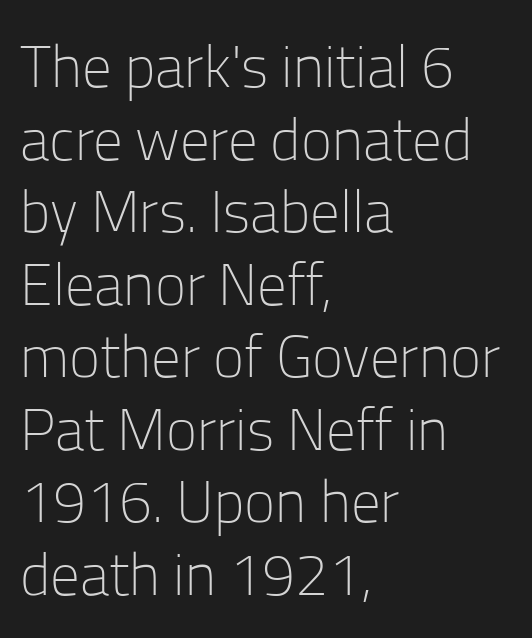
Q: Is the text bold? A: No.
Q: Is the text italic (slanted)? A: No, it is upright.
Q: Is the typeface a serif or a sans-serif typeface? A: Sans-serif.
Q: Is the text underlined? A: No.
Q: How is the paragraph aligned? A: Left-aligned.
Q: Is the spacing between letters normal or unusually wide? A: Normal.
Q: Width (condensed, normal, or wide)? A: Normal.
Q: Stroke contrast? A: Low.
Q: x-height? A: Medium.
Q: Monospaced? A: No.
